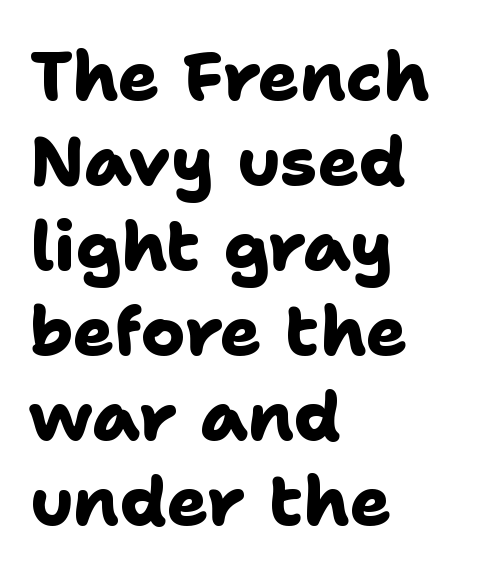
Q: Is the text bold? A: Yes.
Q: Is the typeface a serif or a sans-serif typeface? A: Sans-serif.
Q: Is the text underlined? A: No.
Q: How is the paragraph aligned? A: Left-aligned.
Q: Is the spacing between letters normal or unusually wide? A: Normal.
Q: Is the spacing between lines tight, normal or loose? A: Normal.
Q: Width (condensed, normal, or wide)? A: Normal.
Q: Stroke contrast? A: Low.
Q: x-height? A: Medium.
Q: Monospaced? A: No.
